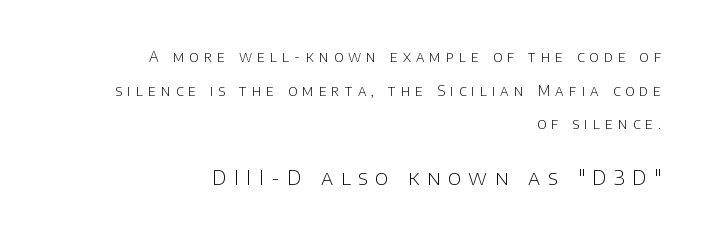
The setting favours the right margin, as signatures and pull-quotes sometimes do. A light-to-regular cut is what we see here. You can tell it's not italic because the verticals are truly vertical. The type is letterspaced generously, with wide tracking. Whoever set this chose breathing room over compactness in the vertical rhythm. Type without underlining.
